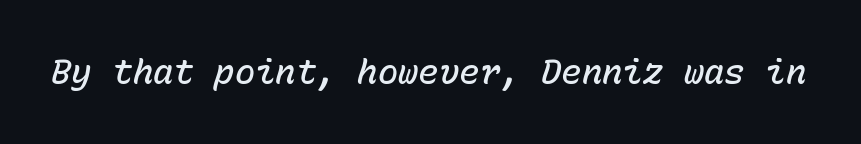
The strokes are fattened partway — semibold, not bold. The space beneath each line is pristine and unruled. The specimen reads as italic at a glance. Glyph-to-glyph distance matches everyday printed text. Looks like terminal output: every glyph gets an equal slot.
